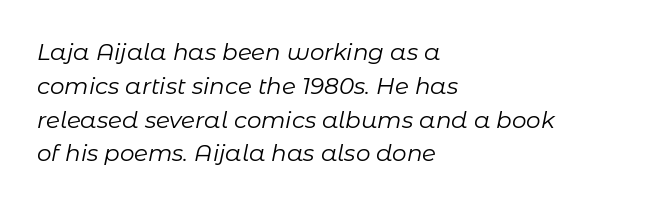
All the whitespace from short lines collects on the right. Letter spacing: default. These glyphs show unthickened strokes, regular width or finer. A bare baseline throughout the passage. Rendered with sloped, italic letterforms.
